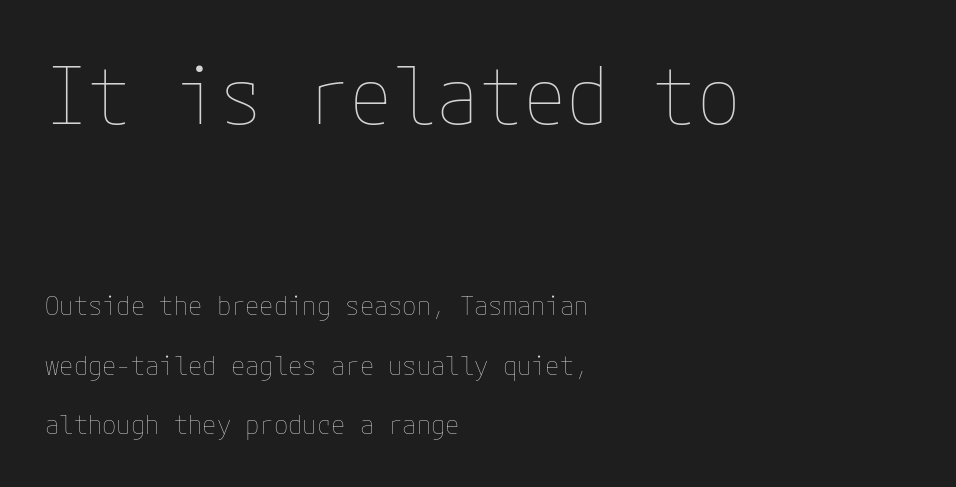
Compared with typical paragraphs, the rows here are farther apart. Is there any slant? The stems are plumb. Vertical stems look standard width or narrower in stroke. The gaps between neighbouring characters are ordinary and unremarkable. Type without underlining.
